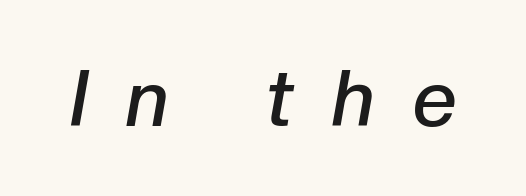
The image shows 78 px semibold type, italic (leaning right); set unusually wide letter spacing (+0.5 em), not underlined; low stroke contrast and a medium x-height.
